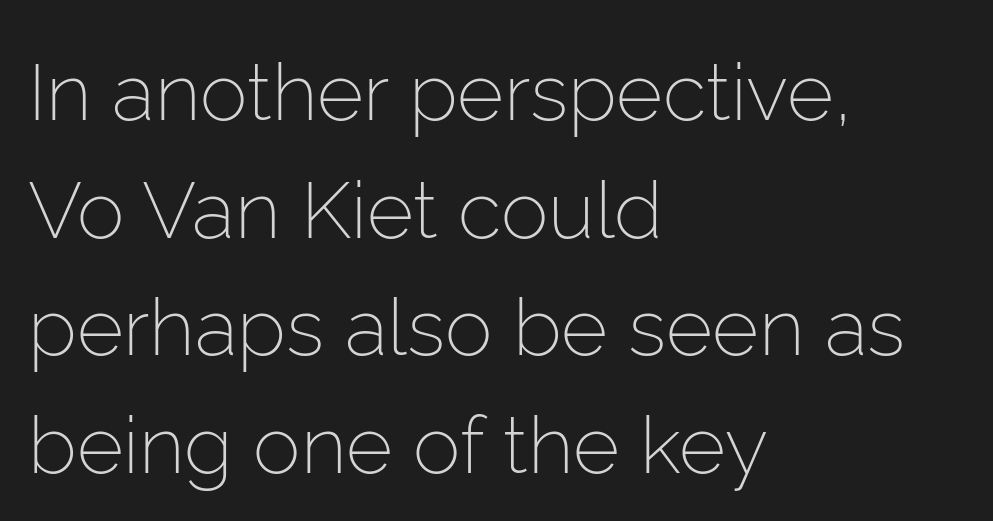
{"serif": "no", "italic": "no", "bold": "no", "weight": "light", "width": "normal", "stroke_contrast": "low", "x_height": "medium", "monospaced": "no", "underline": "no", "align": "left", "line_spacing": "normal", "line_spacing_ratio": 1.47, "letter_spacing": "normal", "letter_spacing_em": 0.0, "glyph_px": 80}
